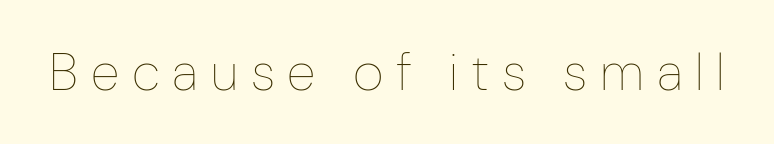
Q: Is the text bold? A: No.
Q: Is the text italic (slanted)? A: No, it is upright.
Q: Is the text underlined? A: No.
Q: Is the spacing between letters normal or unusually wide? A: Unusually wide.
Q: Width (condensed, normal, or wide)? A: Condensed.
Q: Stroke contrast? A: Low.
Q: x-height? A: Medium.
Q: Monospaced? A: No.
